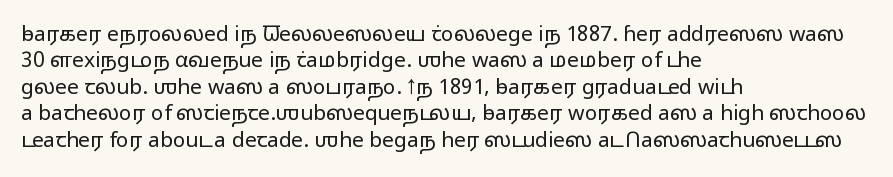
Q: Is the text bold? A: No.
Q: Is the text italic (slanted)? A: No, it is upright.
Q: Is the text underlined? A: No.
Q: How is the paragraph aligned? A: Left-aligned.
Q: Is the spacing between letters normal or unusually wide? A: Normal.
Q: Is the spacing between lines tight, normal or loose? A: Normal.
